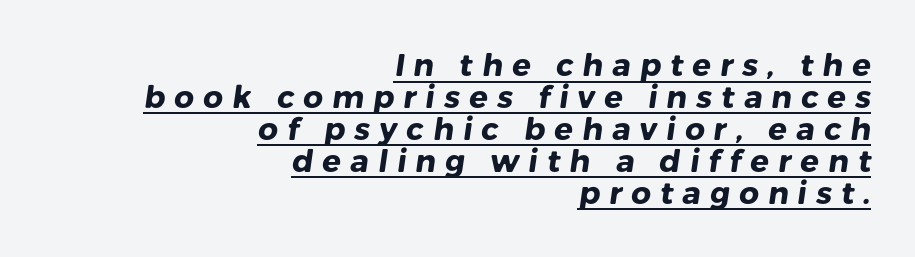
Does a line run under the words? Yes, clearly. The type family on display is of the sans-serif kind. Each new line begins almost immediately beneath the previous one. Leftover space on each line is placed entirely before the opening word. Varying glyph widths throughout — classic text-font behaviour. Strong, thick strokes mark this as bold type.
